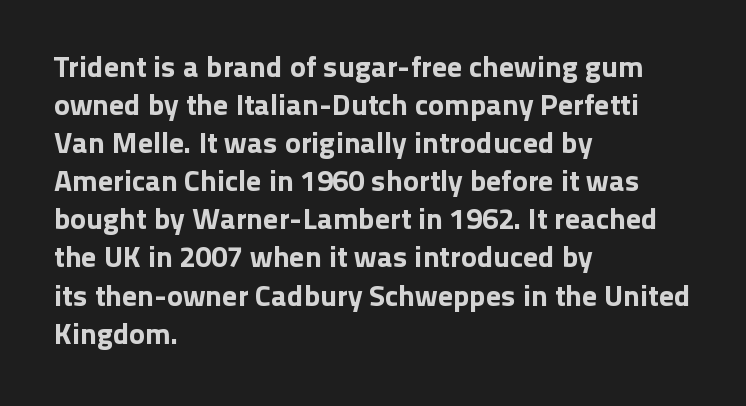
Q: Is the text italic (slanted)? A: No, it is upright.
Q: Is the typeface a serif or a sans-serif typeface? A: Sans-serif.
Q: Is the text underlined? A: No.
Q: How is the paragraph aligned? A: Left-aligned.
Q: Is the spacing between letters normal or unusually wide? A: Normal.
Q: Is the spacing between lines tight, normal or loose? A: Normal.
Q: Width (condensed, normal, or wide)? A: Normal.
Q: Stroke contrast? A: Low.
Q: x-height? A: Medium.
Q: Monospaced? A: No.
